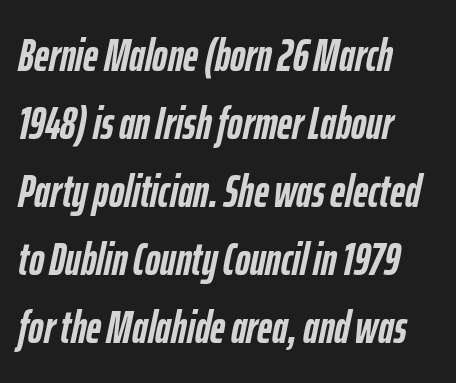
{"italic": "yes", "lean": "right", "slant_degrees": 12, "bold": "yes", "weight": "semibold", "width": "condensed", "stroke_contrast": "low", "x_height": "medium", "monospaced": "no", "underline": "no", "align": "left", "line_spacing": "normal", "line_spacing_ratio": 1.48, "letter_spacing": "normal", "letter_spacing_em": 0.0, "glyph_px": 46}
